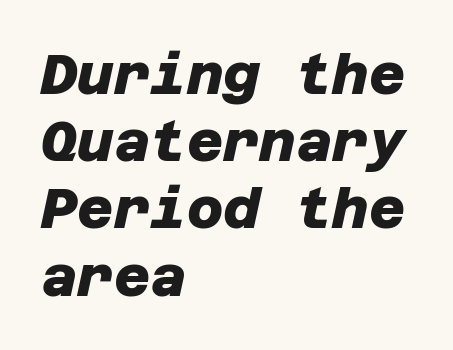
{"serif": "no", "bold": "yes", "weight": "heavy", "width": "normal", "stroke_contrast": "low", "x_height": "large", "underline": "no", "align": "left", "line_spacing_ratio": 1.2, "letter_spacing": "normal", "letter_spacing_em": 0.0, "glyph_px": 56}
